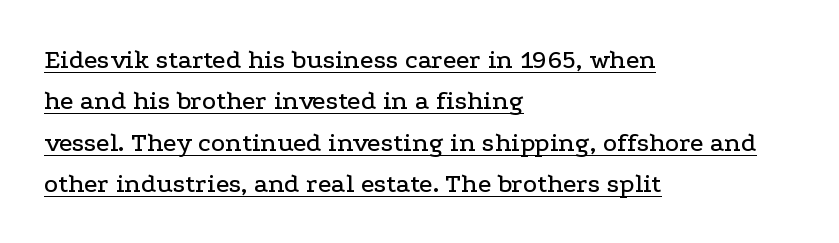
The image shows 27 px text type, upright; set left-aligned, normal line spacing (1.53x), normal letter spacing, underlined.
